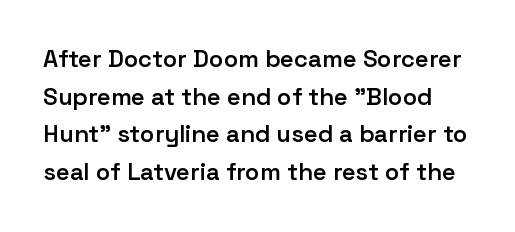
Characters remain perfectly vertical along every line. Compared with typical paragraphs, the rows here are spaced about the same. Plain, unruled lines of type. Words appear dense and cohesive because spacing is normal. Bold? Not quite — semibold, heavier than regular but stopping short.
